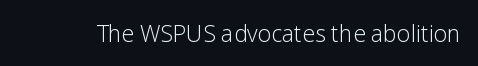
The type is set solid horizontally, with unmodified tracking. Words float on clear page, feet unadorned. A quiet, ordinary-to-light weight characterises the typeface. The type sits square on the baseline with zero lean.
